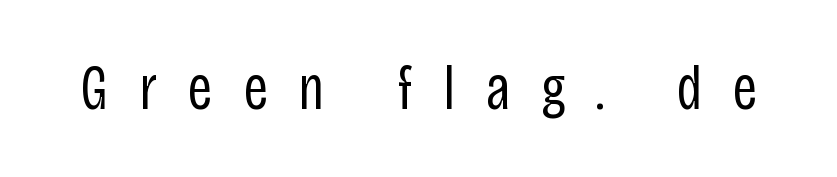
The image shows 62 px regular-weight, condensed sans-serif type, upright; set unusually wide letter spacing (+0.49 em), not underlined; low stroke contrast and a large x-height.
